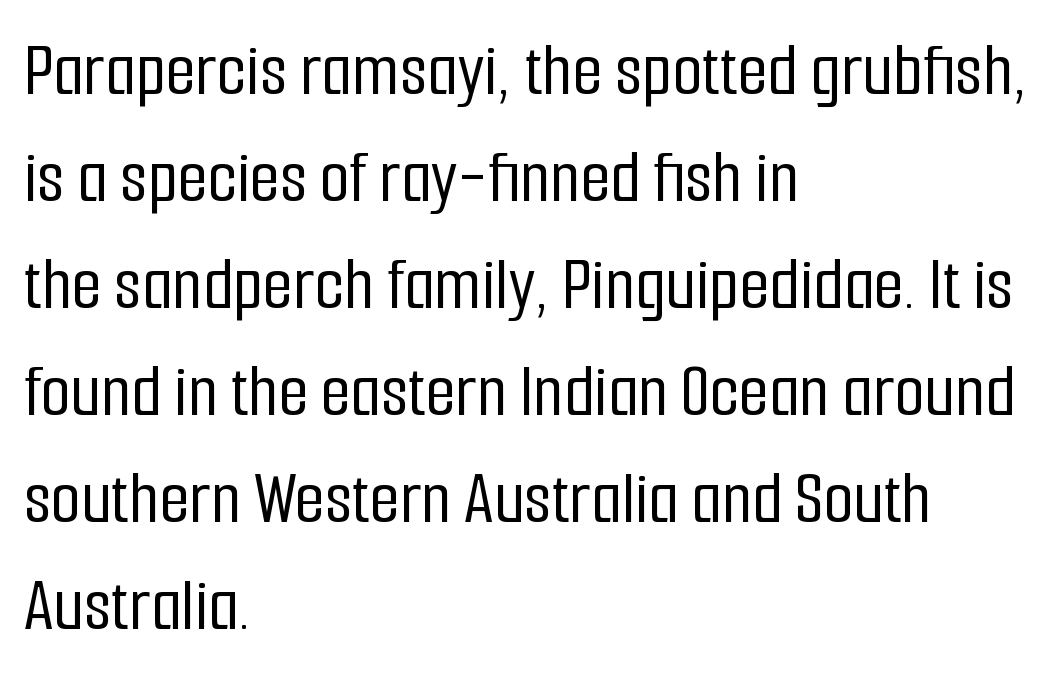
The image shows 77 px condensed sans-serif type, upright; set left-aligned, normal line spacing (1.39x), normal letter spacing, not underlined; low stroke contrast and a medium x-height.
